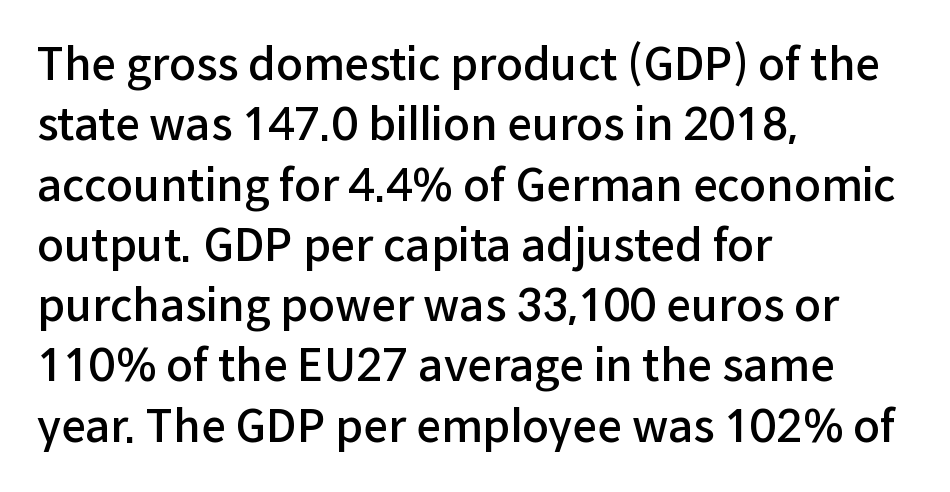
The image shows 44 px semibold sans-serif type, upright; set left-aligned, normal line spacing (1.37x), normal letter spacing, not underlined; low stroke contrast and a medium x-height.
